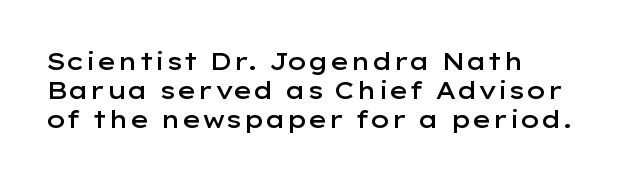
The image shows 24 px text type, upright; set left-aligned, line spacing 1.21x, normal letter spacing, not underlined.
